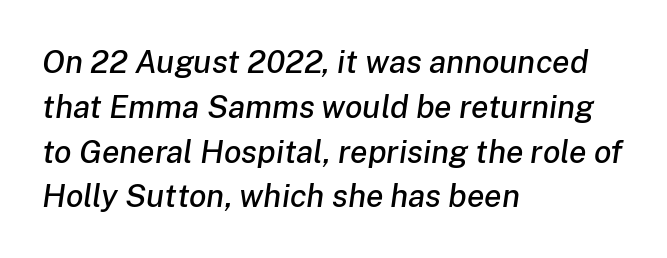
{"italic": "yes", "lean": "right", "slant_degrees": 8, "width": "normal", "stroke_contrast": "low", "x_height": "medium", "monospaced": "no", "underline": "no", "align": "left", "line_spacing": "normal", "line_spacing_ratio": 1.4, "letter_spacing": "normal", "letter_spacing_em": 0.0, "glyph_px": 32}
